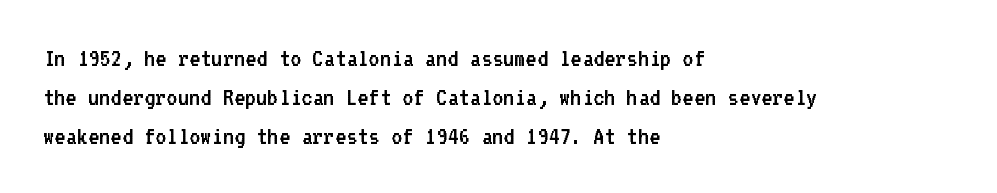
Default kerning and tracking; the words read as compact shapes. No heavy texture on the line: the type isn't bold. A roman cut, with each character standing at attention. Notice how the passage keeps a crisp vertical edge on the left only. Bare-footed words on every line.
